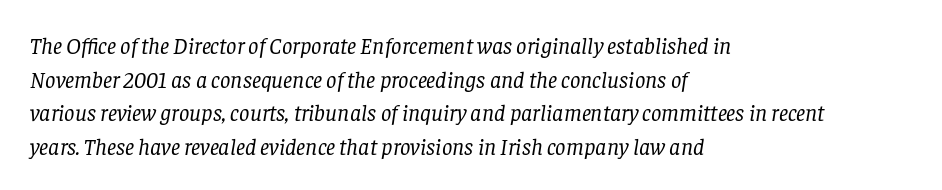
The image shows 23 px text type, italic (leaning right); set left-aligned, normal line spacing (1.46x), normal letter spacing, not underlined.
